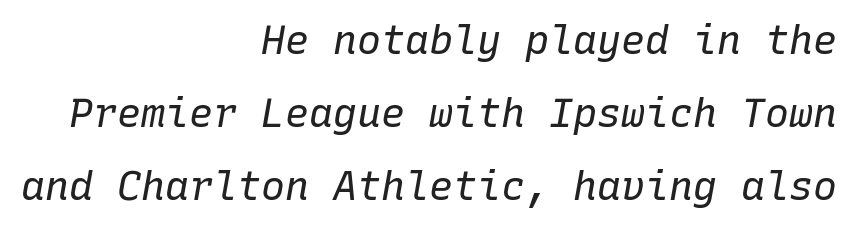
Letters rest on an invisible, unmarked baseline. A typesetter would call this monospace, since all characters share one set width. Summary of weight: not heavy and not bold. These lines are set flush right with a ragged left edge.
